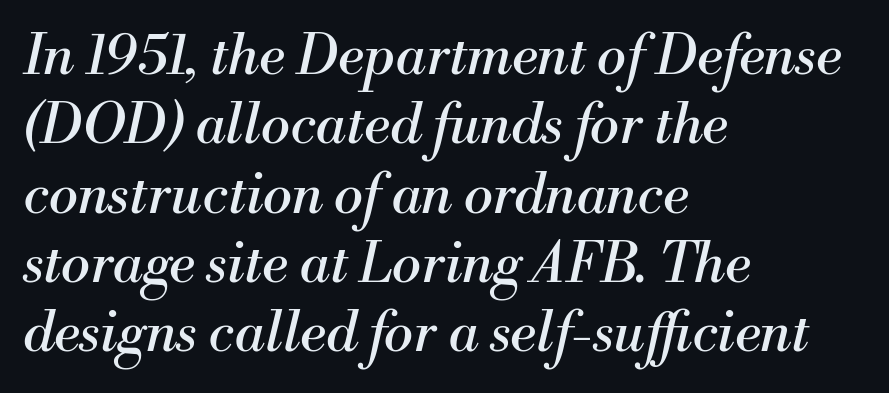
Q: Is the text bold? A: No.
Q: Is the text italic (slanted)? A: Yes, it leans right by about 13 degrees.
Q: Is the typeface a serif or a sans-serif typeface? A: Serif.
Q: Is the text underlined? A: No.
Q: How is the paragraph aligned? A: Left-aligned.
Q: Is the spacing between letters normal or unusually wide? A: Normal.
Q: Is the spacing between lines tight, normal or loose? A: Normal.
Q: Width (condensed, normal, or wide)? A: Normal.
Q: Stroke contrast? A: Medium.
Q: x-height? A: Small.
Q: Monospaced? A: No.
